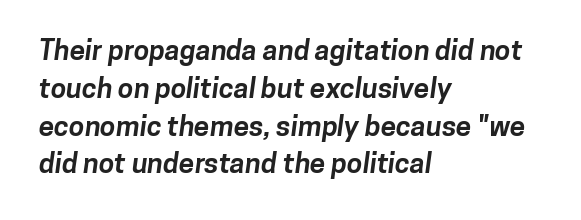
The image shows 28 px bold sans-serif type; set left-aligned, normal line spacing (1.35x), normal letter spacing, not underlined; low stroke contrast and a medium x-height.
